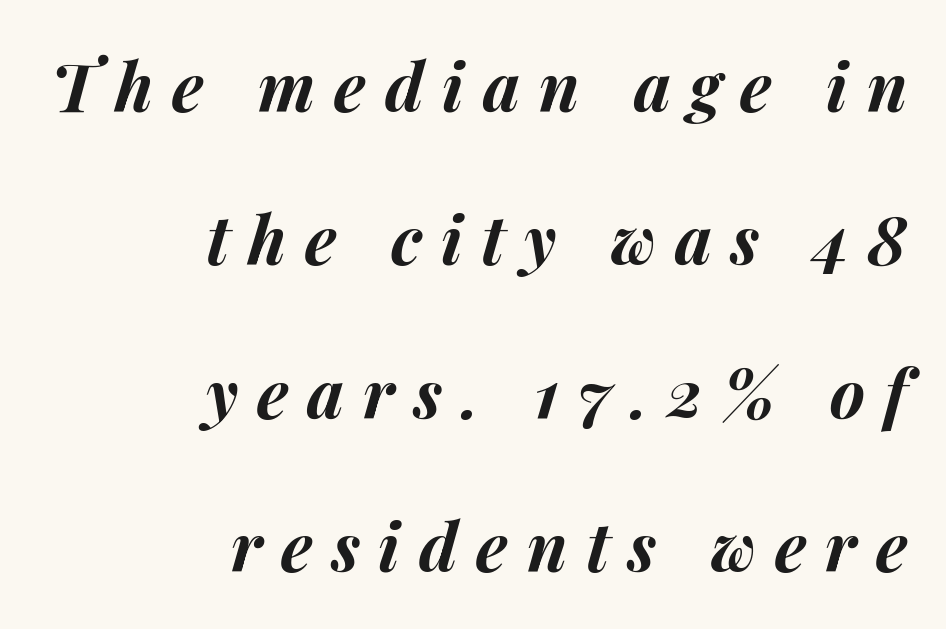
These lines are rendered in a variable-pitch font. Each glyph is drawn with heavy, bold strokes. The baseline area is clear. Vertical spacing — loose. Each line ends at the same right margin while the left side varies.
